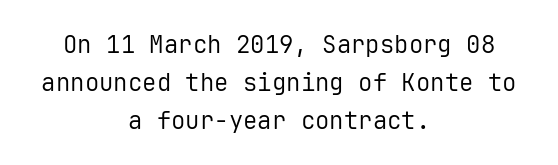
Caption: face not bold, strokes unweighted. The type is set solid horizontally, with unmodified tracking. The lines are quadded center. Honestly, the row spacing looks completely unremarkable.
